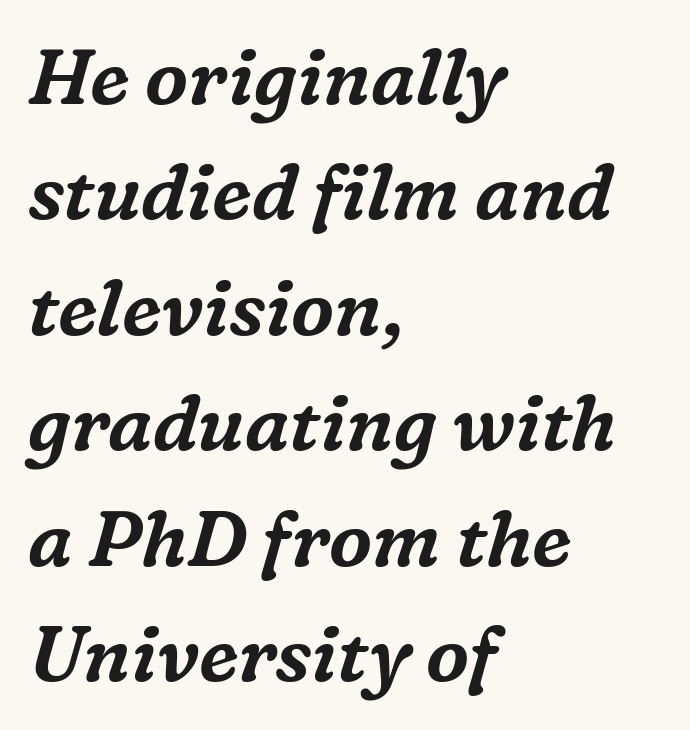
Q: Is the text italic (slanted)? A: Yes, it leans right by about 16 degrees.
Q: Is the typeface a serif or a sans-serif typeface? A: Serif.
Q: Is the text underlined? A: No.
Q: How is the paragraph aligned? A: Left-aligned.
Q: Is the spacing between letters normal or unusually wide? A: Normal.
Q: Is the spacing between lines tight, normal or loose? A: Normal.
Q: Width (condensed, normal, or wide)? A: Normal.
Q: Stroke contrast? A: Medium.
Q: x-height? A: Medium.
Q: Monospaced? A: No.
